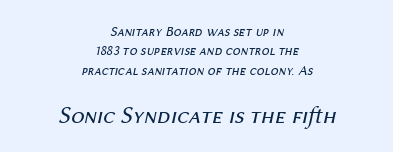
Emphasis-style slanted type is in use. Here the second block reads like a headline and the first like body copy. The letters sit at their default tracking, neither squeezed nor spread. Line spacing here is normal.
